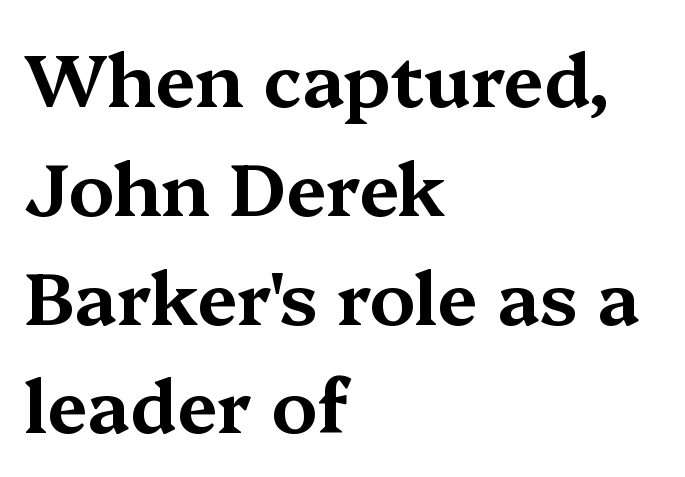
{"serif": "yes", "italic": "no", "width": "wide", "stroke_contrast": "medium", "x_height": "medium", "monospaced": "no", "underline": "no", "align": "left", "line_spacing": "normal", "line_spacing_ratio": 1.49, "letter_spacing": "normal", "letter_spacing_em": 0.0, "glyph_px": 73}
